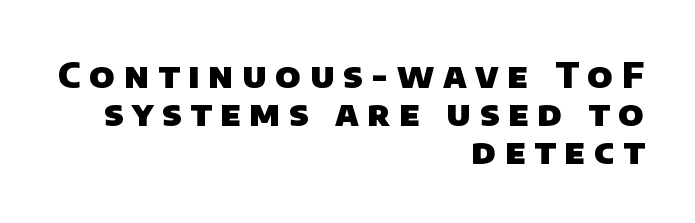
Q: Is the text bold? A: Yes.
Q: Is the typeface a serif or a sans-serif typeface? A: Sans-serif.
Q: Is the text underlined? A: No.
Q: How is the paragraph aligned? A: Right-aligned.
Q: Is the spacing between letters normal or unusually wide? A: Unusually wide.
Q: Is the spacing between lines tight, normal or loose? A: Tight.
Q: Width (condensed, normal, or wide)? A: Normal.
Q: Stroke contrast? A: Low.
Q: x-height? A: Large.
Q: Monospaced? A: No.
